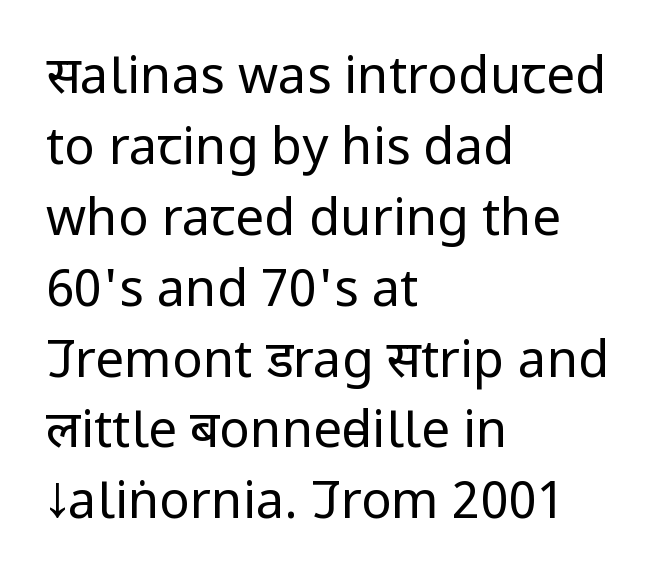
{"serif": "no", "italic": "no", "bold": "no", "weight": "regular", "width": "condensed", "stroke_contrast": "low", "x_height": "large", "monospaced": "no", "underline": "no", "align": "left", "line_spacing": "normal", "line_spacing_ratio": 1.39, "letter_spacing": "normal", "letter_spacing_em": 0.0, "glyph_px": 51}
